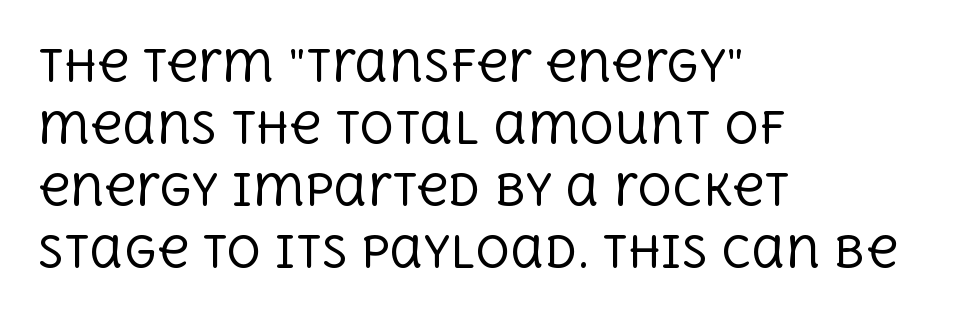
{"serif": "yes", "italic": "no", "bold": "no", "weight": "regular", "width": "normal", "x_height": "large", "monospaced": "no", "underline": "no", "align": "left", "line_spacing": "normal", "line_spacing_ratio": 1.44, "letter_spacing": "normal", "letter_spacing_em": 0.0, "glyph_px": 43}
